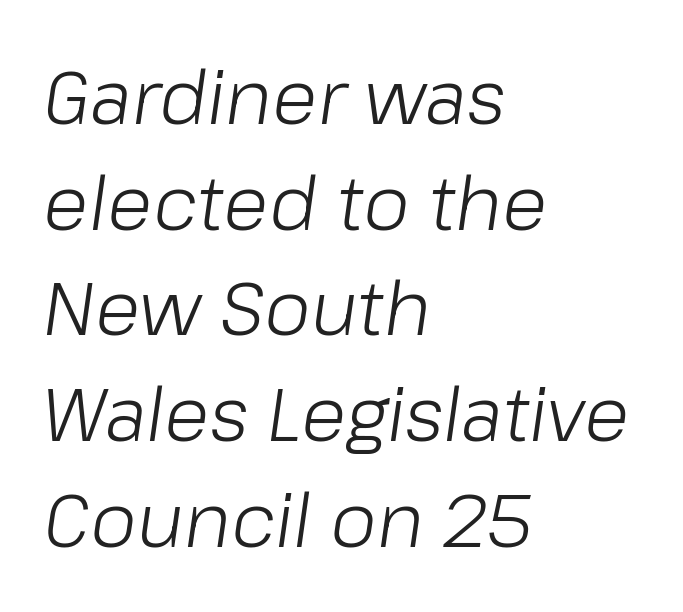
{"italic": "yes", "lean": "right", "slant_degrees": 8, "bold": "no", "weight": "light", "width": "normal", "stroke_contrast": "low", "x_height": "medium", "monospaced": "no", "underline": "no", "align": "left", "line_spacing": "normal", "line_spacing_ratio": 1.41, "letter_spacing": "normal", "letter_spacing_em": 0.0, "glyph_px": 75}
